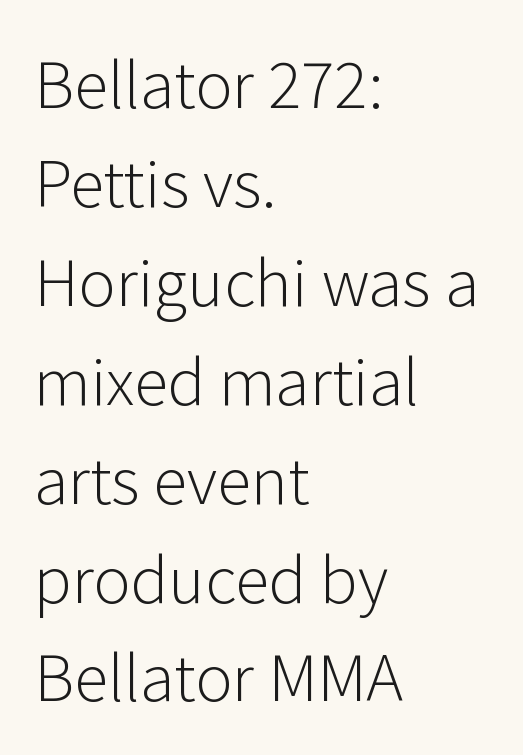
{"serif": "no", "italic": "no", "bold": "no", "weight": "light", "width": "normal", "stroke_contrast": "low", "x_height": "medium", "monospaced": "no", "underline": "no", "align": "left", "line_spacing": "normal", "line_spacing_ratio": 1.57, "letter_spacing": "normal", "letter_spacing_em": 0.0, "glyph_px": 63}
